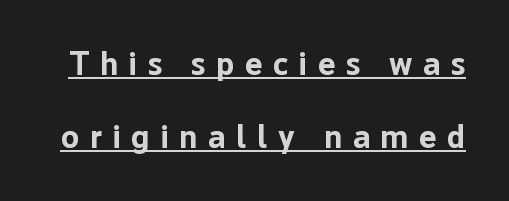
{"serif": "no", "italic": "no", "bold": "yes", "weight": "bold", "width": "normal", "stroke_contrast": "low", "x_height": "medium", "monospaced": "no", "underline": "yes", "line_spacing": "loose", "line_spacing_ratio": 2.21, "letter_spacing": "wide", "letter_spacing_em": 0.32, "glyph_px": 33}
